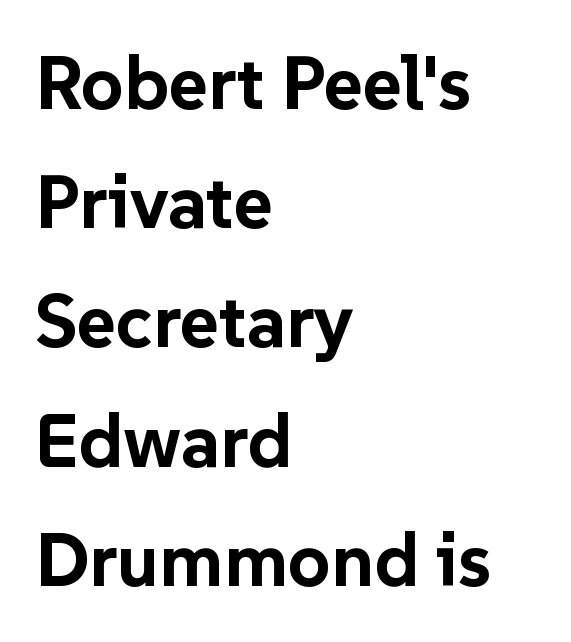
Q: Is the text bold? A: Yes.
Q: Is the text italic (slanted)? A: No, it is upright.
Q: Is the typeface a serif or a sans-serif typeface? A: Sans-serif.
Q: Is the text underlined? A: No.
Q: How is the paragraph aligned? A: Left-aligned.
Q: Is the spacing between letters normal or unusually wide? A: Normal.
Q: Is the spacing between lines tight, normal or loose? A: Normal.
Q: Width (condensed, normal, or wide)? A: Normal.
Q: Stroke contrast? A: Low.
Q: x-height? A: Medium.
Q: Monospaced? A: No.
